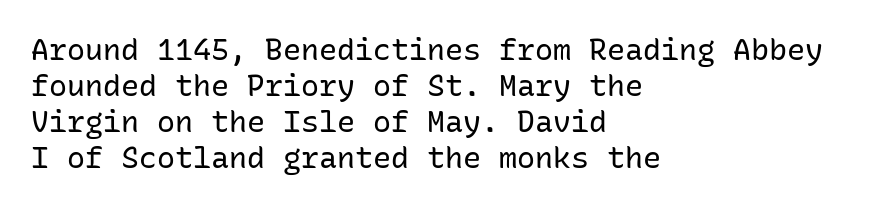
The image shows 30 px regular-weight sans-serif type, upright, monospaced; set left-aligned, line spacing 1.2x, normal letter spacing, not underlined; low stroke contrast and a medium x-height.
